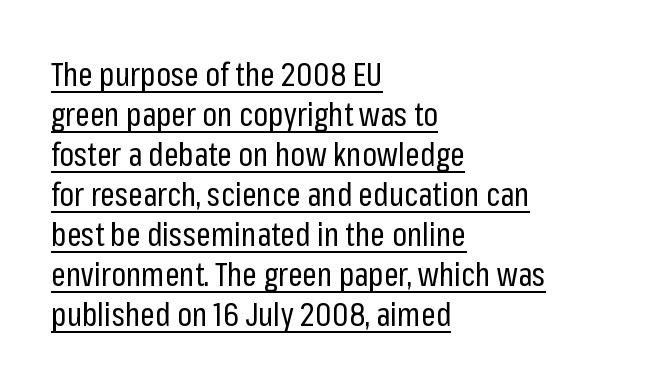
The image shows 32 px regular-weight, condensed sans-serif type, upright; set left-aligned, normal line spacing (1.25x), normal letter spacing, underlined; low stroke contrast and a medium x-height.
